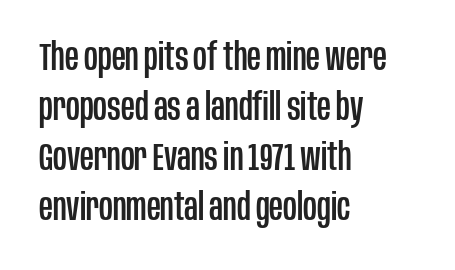
{"serif": "no", "italic": "no", "width": "condensed", "stroke_contrast": "low", "x_height": "large", "monospaced": "no", "underline": "no", "align": "left", "line_spacing": "normal", "line_spacing_ratio": 1.32, "letter_spacing": "normal", "letter_spacing_em": 0.0, "glyph_px": 38}
